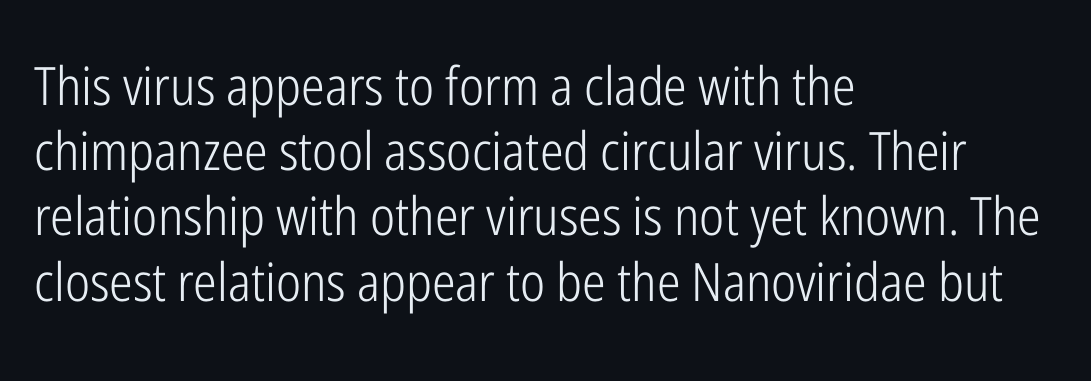
Note the varied advance widths — an 'i' is clearly narrower than an 'm'. Nope, no serifs anywhere on these letters. The glyphs are unaccompanied by any horizontal stroke below them. The tracking reads as untouched default to a designer's eye. Short and long lines alike share a common starting point at left. Characters remain perfectly vertical along every line.
